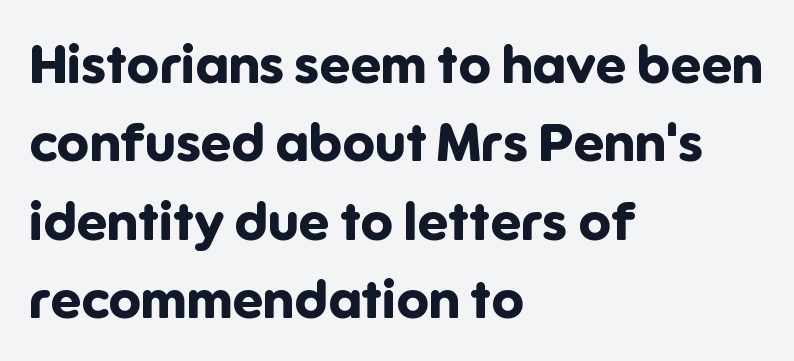
Do the characters align in a grid? No, the font is proportional. A typesetter would mark this as roman, not italic. The letterforms sit shoulder to shoulder at normal distance. Bare-footed words on every line. The block of text has a typical density, with ordinary space between rows. The letters carry no serifs — their stems end cleanly without finishing strokes.
